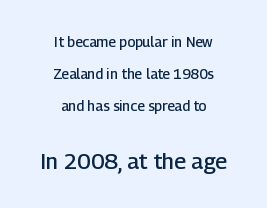
{"italic": "no", "bold": "semi", "underline": "no", "align": "center", "line_spacing": "loose", "line_spacing_ratio": 2.3, "letter_spacing": "normal", "letter_spacing_em": 0.0, "larger_block": "second", "size_ratio": 1.57, "glyph_px": 22}
